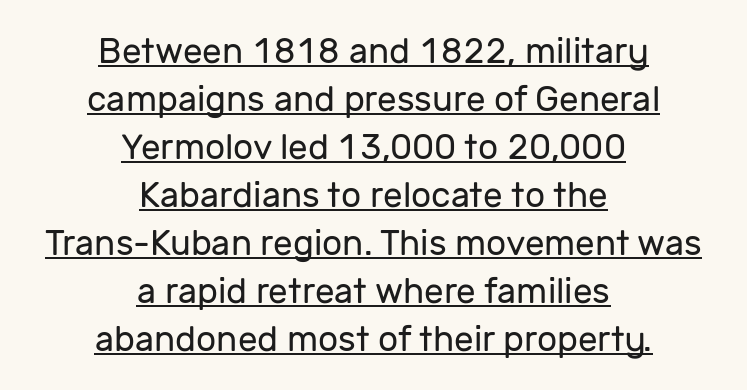
Q: Is the text bold? A: No.
Q: Is the text italic (slanted)? A: No, it is upright.
Q: Is the typeface a serif or a sans-serif typeface? A: Sans-serif.
Q: Is the text underlined? A: Yes.
Q: How is the paragraph aligned? A: Centered.
Q: Is the spacing between letters normal or unusually wide? A: Normal.
Q: Is the spacing between lines tight, normal or loose? A: Normal.
Q: Width (condensed, normal, or wide)? A: Normal.
Q: Stroke contrast? A: Low.
Q: x-height? A: Medium.
Q: Monospaced? A: No.
